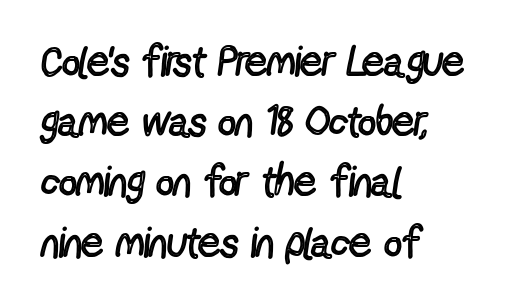
Varying glyph widths throughout — classic text-font behaviour. Grotesque or geometric, the face here clearly has no serifs. Each word holds together tightly as a unit, with standard inter-letter gaps. Successive baselines arrive at the customary interval. The space beneath each line is pristine and unruled.
